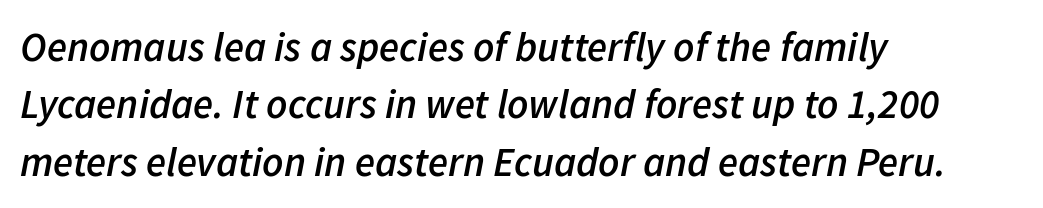
{"italic": "yes", "lean": "right", "slant_degrees": 11, "bold": "semi", "weight": "semibold", "width": "normal", "stroke_contrast": "low", "x_height": "medium", "monospaced": "no", "underline": "no", "align": "left", "line_spacing": "normal", "line_spacing_ratio": 1.4, "letter_spacing": "normal", "letter_spacing_em": 0.0, "glyph_px": 41}
